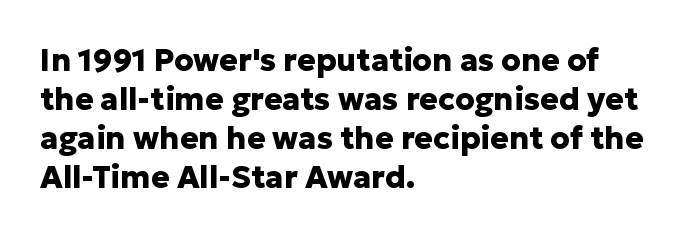
{"serif": "no", "italic": "no", "bold": "yes", "weight": "heavy", "width": "normal", "stroke_contrast": "low", "x_height": "medium", "monospaced": "no", "underline": "no", "align": "left", "line_spacing": "normal", "line_spacing_ratio": 1.26, "letter_spacing": "normal", "letter_spacing_em": 0.0, "glyph_px": 31}
